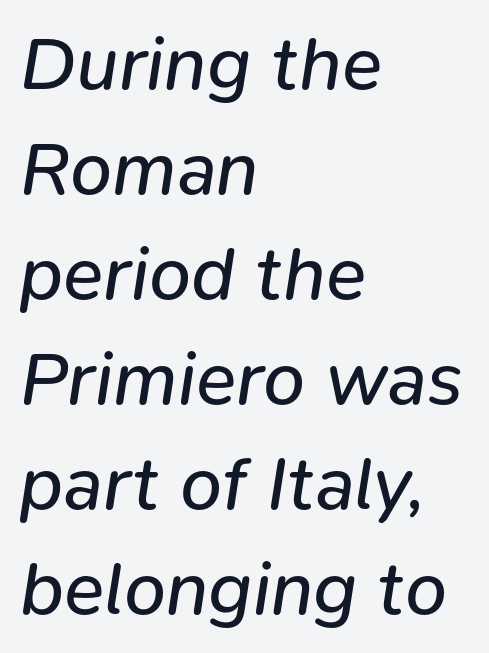
The image shows 75 px regular-weight type, italic (leaning right); set left-aligned, normal line spacing (1.4x), normal letter spacing, not underlined; low stroke contrast and a medium x-height.
